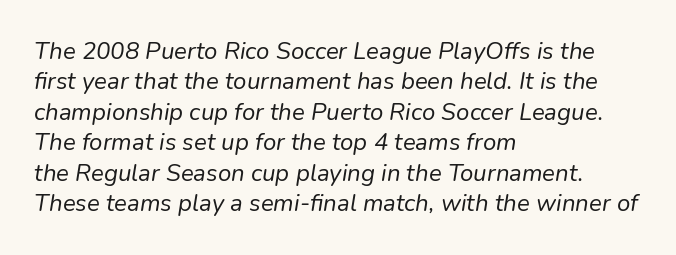
The image shows 24 px text type, italic (leaning right); set left-aligned, normal line spacing (1.27x), normal letter spacing, not underlined.
